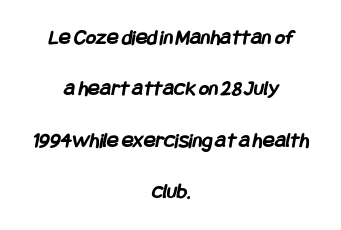
Tracking value appears to be zero — textbook default spacing. Its strokes are broad and dark, the hallmark of bold type. Decoration check: the copy has no underline. Vertical spacing — loose.
